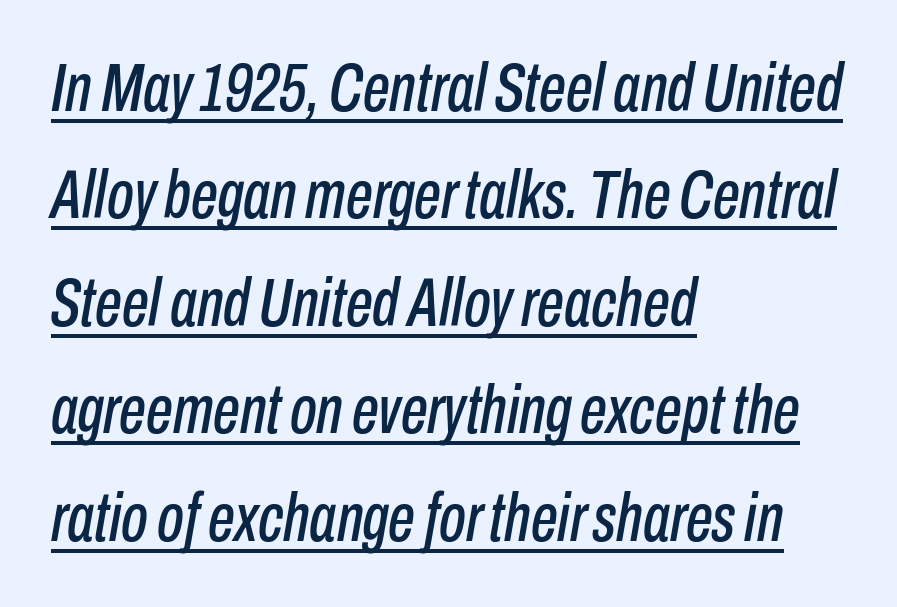
Leftover space on each line is placed entirely after the last word. The specimen reads as italic at a glance. Spacing verdict: proportional, widths tailored to each character. Short note: letters normally spaced.
